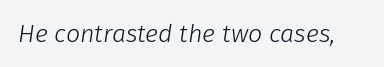
The image shows 25 px text type, italic (leaning right); set normal letter spacing, not underlined.
